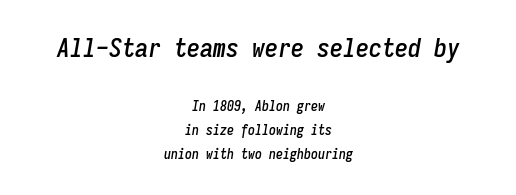
{"italic": "yes", "lean": "right", "slant_degrees": 9, "underline": "no", "align": "center", "line_spacing_ratio": 1.73, "letter_spacing": "normal", "letter_spacing_em": 0.0, "larger_block": "first", "size_ratio": 1.86, "glyph_px": 26}
